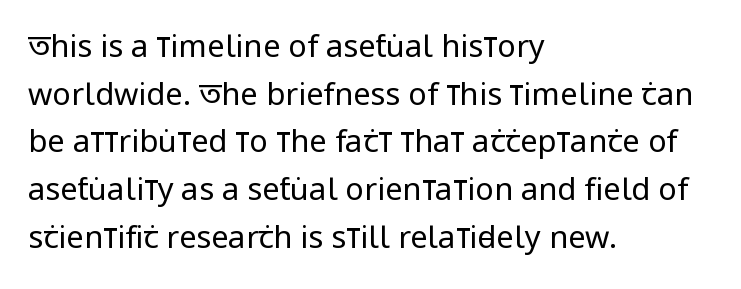
Is the type heavy? It reads as light-to-regular instead. The tracking reads as untouched default to a designer's eye. Clear beneath every line of the passage. Each new line begins a customary step beneath the previous one. Note: no serifs on the glyphs.
